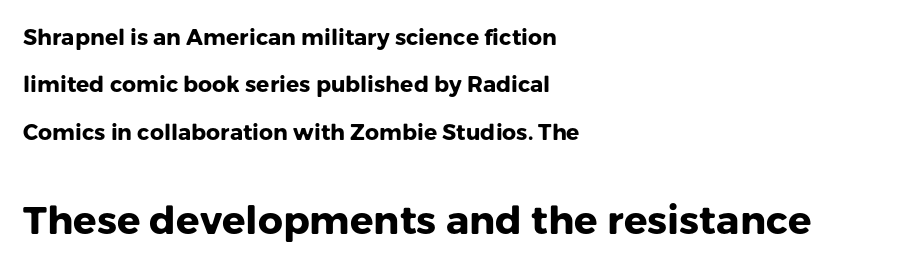
The image shows 39 px heavy sans-serif type, upright; set left-aligned, loose line spacing (2.15x), normal letter spacing, not underlined; the second (bottom) block is 1.77x larger; low stroke contrast and a medium x-height.
